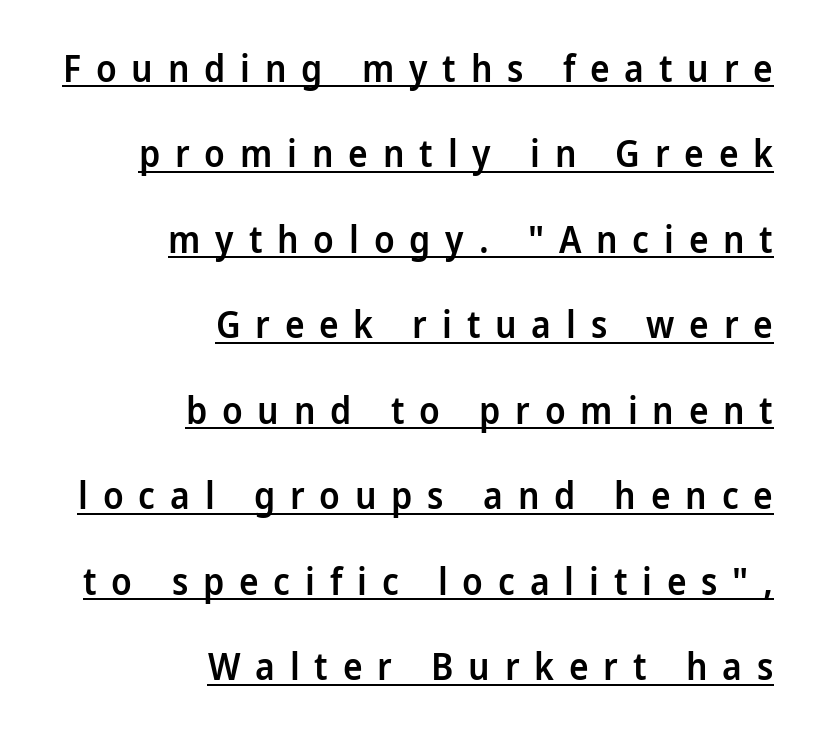
The image shows 37 px semibold sans-serif type, upright; set right-aligned, loose line spacing (2.31x), unusually wide letter spacing (+0.4 em), underlined; low stroke contrast and a medium x-height.
